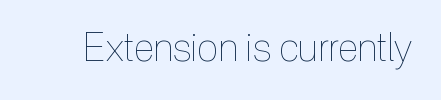
Q: Is the text bold? A: No.
Q: Is the text italic (slanted)? A: No, it is upright.
Q: Is the text underlined? A: No.
Q: Is the spacing between letters normal or unusually wide? A: Normal.
Q: Width (condensed, normal, or wide)? A: Condensed.
Q: x-height? A: Medium.
Q: Monospaced? A: No.
